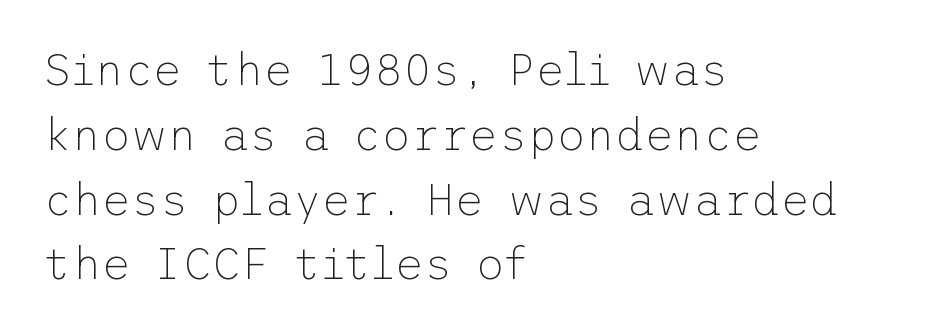
Q: Is the text bold? A: No.
Q: Is the text italic (slanted)? A: No, it is upright.
Q: Is the typeface a serif or a sans-serif typeface? A: Sans-serif.
Q: Is the text underlined? A: No.
Q: How is the paragraph aligned? A: Left-aligned.
Q: Is the spacing between letters normal or unusually wide? A: Normal.
Q: Is the spacing between lines tight, normal or loose? A: Normal.
Q: Width (condensed, normal, or wide)? A: Normal.
Q: Stroke contrast? A: Low.
Q: x-height? A: Medium.
